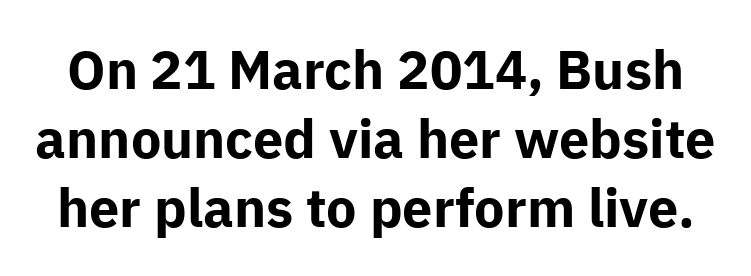
{"serif": "no", "italic": "no", "bold": "yes", "weight": "bold", "width": "normal", "stroke_contrast": "low", "x_height": "medium", "monospaced": "no", "underline": "no", "line_spacing": "normal", "line_spacing_ratio": 1.28, "letter_spacing": "normal", "letter_spacing_em": 0.0, "glyph_px": 54}
